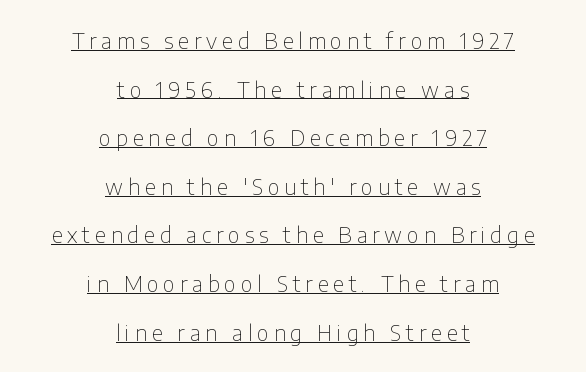
The lettering stays uniformly vertical, giving the passage a roman look. Summary of vertical rhythm: relaxed, with wide interline spacing. This rendering features underlined lettering. Here the glyphs are tracked loosely, breaking word shapes into spaced letters.
